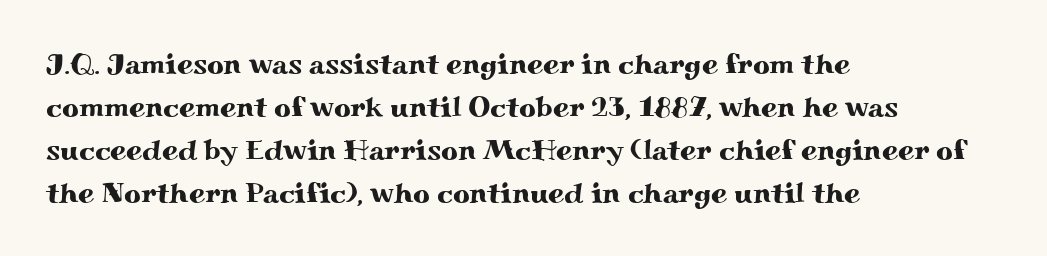
Q: Is the text italic (slanted)? A: No, it is upright.
Q: Is the typeface a serif or a sans-serif typeface? A: Serif.
Q: Is the text underlined? A: No.
Q: How is the paragraph aligned? A: Left-aligned.
Q: Is the spacing between letters normal or unusually wide? A: Normal.
Q: Is the spacing between lines tight, normal or loose? A: Normal.
Q: Width (condensed, normal, or wide)? A: Wide.
Q: Stroke contrast? A: Medium.
Q: x-height? A: Small.
Q: Monospaced? A: No.
